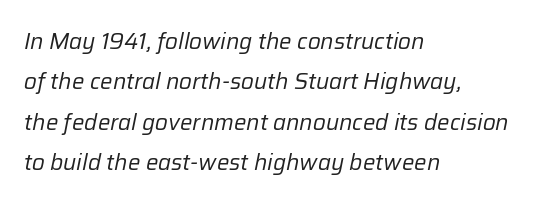
Q: Is the text bold? A: No.
Q: Is the text italic (slanted)? A: Yes, it leans right by about 12 degrees.
Q: Is the text underlined? A: No.
Q: How is the paragraph aligned? A: Left-aligned.
Q: Is the spacing between letters normal or unusually wide? A: Normal.
